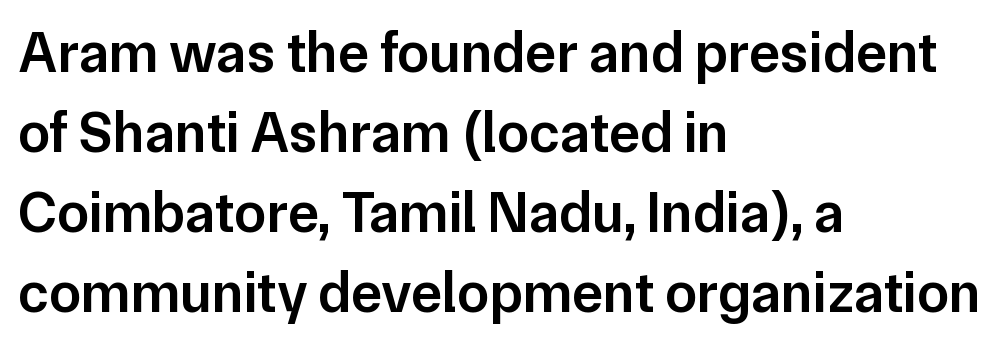
Spacing between characters is what you'd get straight out of the box. Descender tails drop into unmarked territory. The rag falls on the right side of this text block. A bit beefed up — I'd call it semibold rather than bold.
